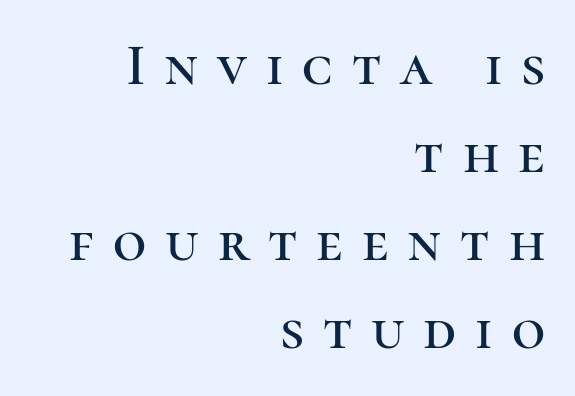
The image shows 58 px serif type, upright; set right-aligned, normal line spacing (1.52x), unusually wide letter spacing (+0.33 em), not underlined; high stroke contrast and a medium x-height.
